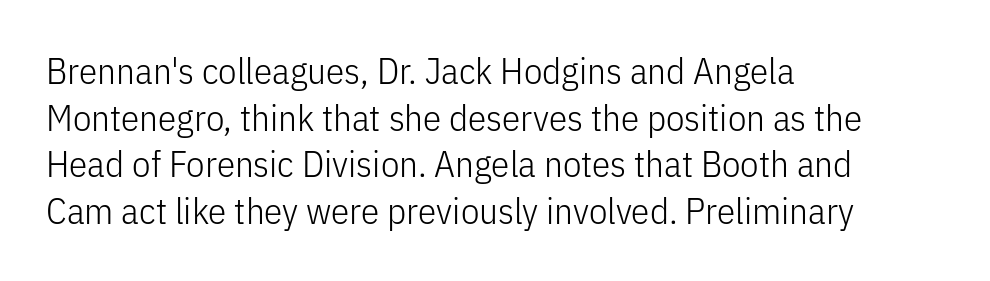
The image shows 37 px light, condensed sans-serif type, upright; set left-aligned, normal line spacing (1.26x), normal letter spacing, not underlined; low stroke contrast and a medium x-height.
